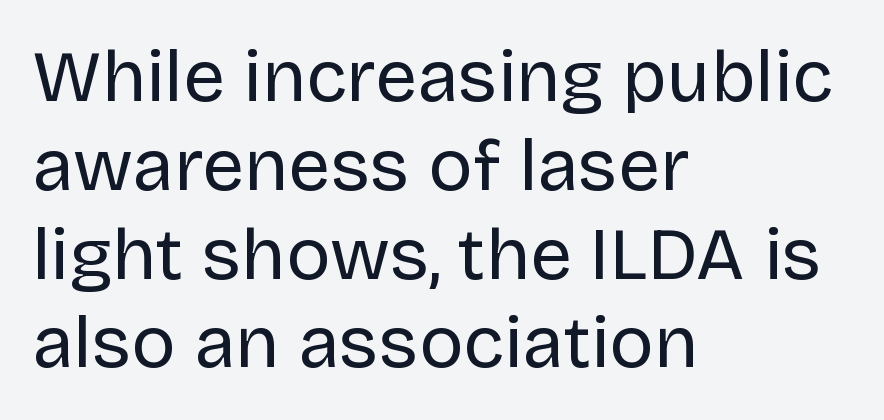
To sum up the face: it is a sans, with no serifs. Letter spacing: default. Think standard paragraph weight, or any step lighter than that. A roman cut, with each character standing at attention.
